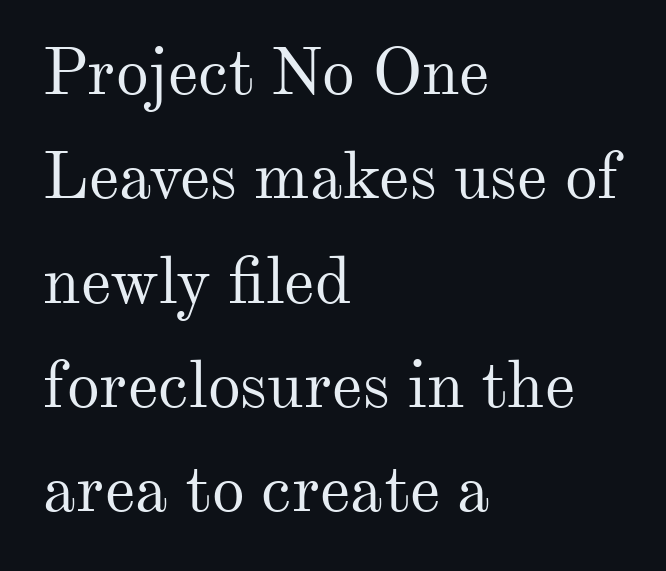
Q: Is the text bold? A: No.
Q: Is the text italic (slanted)? A: No, it is upright.
Q: Is the typeface a serif or a sans-serif typeface? A: Serif.
Q: Is the text underlined? A: No.
Q: How is the paragraph aligned? A: Left-aligned.
Q: Is the spacing between letters normal or unusually wide? A: Normal.
Q: Is the spacing between lines tight, normal or loose? A: Normal.
Q: Width (condensed, normal, or wide)? A: Normal.
Q: Stroke contrast? A: Medium.
Q: x-height? A: Small.
Q: Monospaced? A: No.
